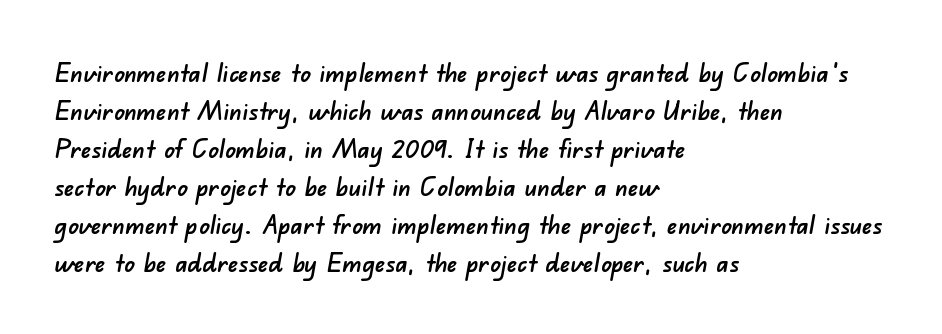
{"underline": "no", "align": "left", "line_spacing": "normal", "line_spacing_ratio": 1.46, "letter_spacing": "normal", "letter_spacing_em": 0.0, "glyph_px": 26}
